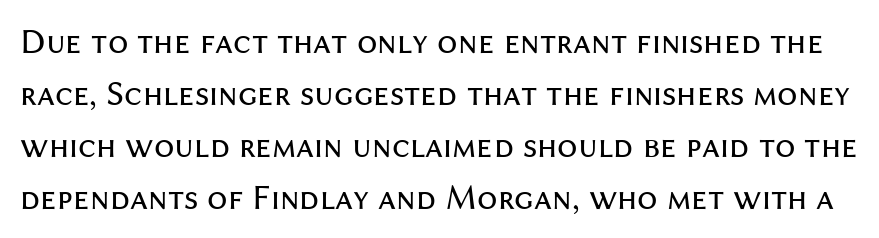
Clear beneath every line of the passage. Baseline-to-baseline distance is the conventional proportion of letter height. Between one letter and the next there's only the usual sliver of space. Quick note: not italic, upright. The typeface has the unassuming heft of standard copy or less.
